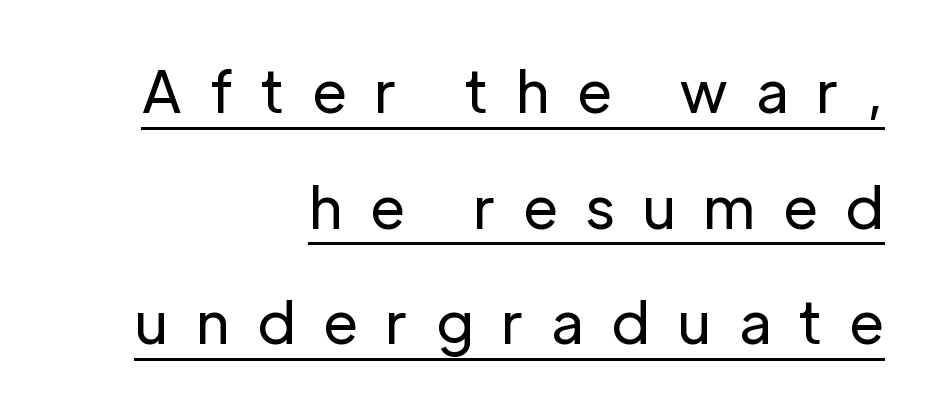
{"serif": "no", "italic": "no", "bold": "no", "weight": "regular", "width": "normal", "stroke_contrast": "low", "x_height": "medium", "monospaced": "no", "underline": "yes", "align": "right", "line_spacing": "loose", "line_spacing_ratio": 2.03, "letter_spacing": "wide", "letter_spacing_em": 0.48, "glyph_px": 57}
